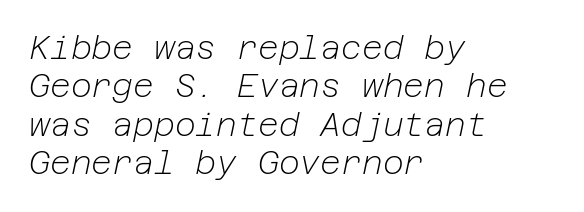
{"italic": "yes", "lean": "right", "slant_degrees": 12, "bold": "no", "weight": "light", "width": "normal", "stroke_contrast": "low", "x_height": "medium", "underline": "no", "align": "left", "line_spacing_ratio": 1.2, "letter_spacing": "normal", "letter_spacing_em": 0.0, "glyph_px": 32}
